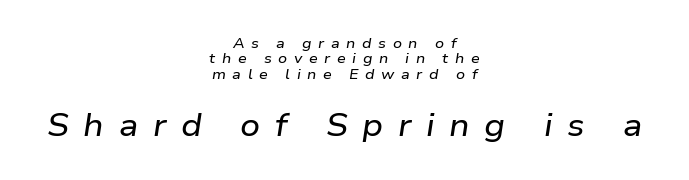
{"italic": "yes", "lean": "right", "slant_degrees": 9, "width": "wide", "stroke_contrast": "low", "x_height": "medium", "monospaced": "no", "underline": "no", "align": "center", "line_spacing": "tight", "line_spacing_ratio": 1.1, "letter_spacing": "wide", "letter_spacing_em": 0.47, "larger_block": "second", "size_ratio": 2.21, "glyph_px": 31}
